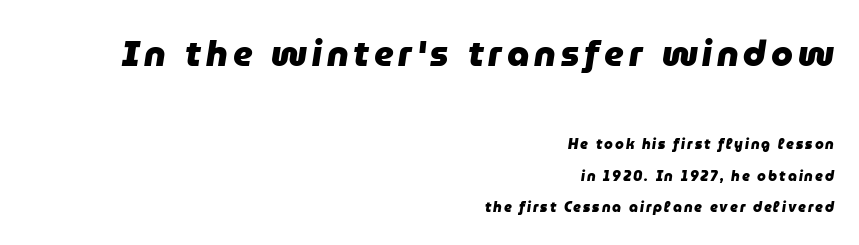
{"italic": "yes", "lean": "right", "slant_degrees": 9, "bold": "yes", "weight": "heavy", "width": "normal", "stroke_contrast": "low", "x_height": "medium", "monospaced": "no", "underline": "no", "align": "right", "line_spacing": "loose", "line_spacing_ratio": 2.26, "larger_block": "first", "size_ratio": 2.5, "glyph_px": 35}
